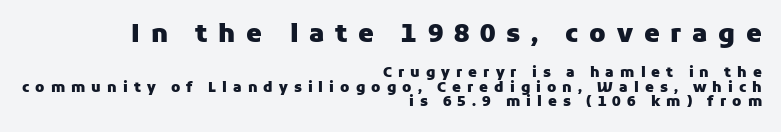
{"italic": "no", "bold": "yes", "underline": "no", "align": "right", "line_spacing": "tight", "line_spacing_ratio": 1.02, "letter_spacing": "wide", "letter_spacing_em": 0.43, "larger_block": "first", "size_ratio": 1.79, "glyph_px": 25}
